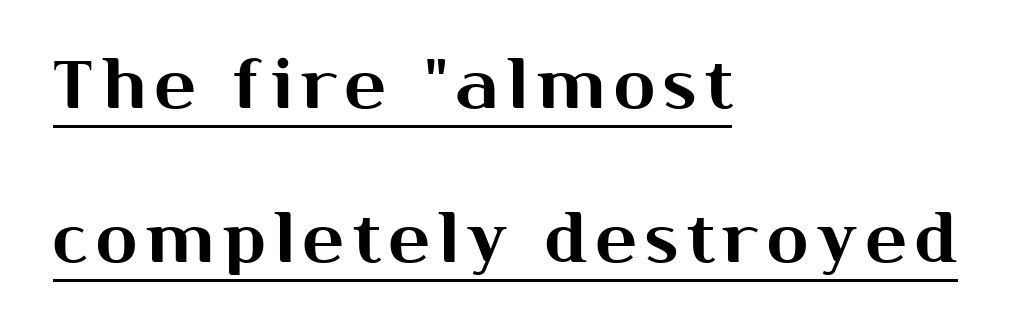
Q: Is the text italic (slanted)? A: No, it is upright.
Q: Is the typeface a serif or a sans-serif typeface? A: Sans-serif.
Q: Is the text underlined? A: Yes.
Q: How is the paragraph aligned? A: Left-aligned.
Q: Is the spacing between lines tight, normal or loose? A: Loose.
Q: Width (condensed, normal, or wide)? A: Normal.
Q: Stroke contrast? A: Medium.
Q: x-height? A: Medium.
Q: Monospaced? A: No.
